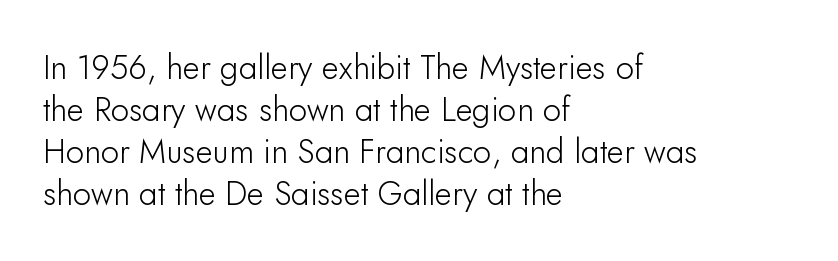
{"serif": "no", "italic": "no", "width": "normal", "stroke_contrast": "low", "x_height": "small", "monospaced": "no", "underline": "no", "align": "left", "line_spacing": "normal", "line_spacing_ratio": 1.27, "letter_spacing": "normal", "letter_spacing_em": 0.0, "glyph_px": 33}
